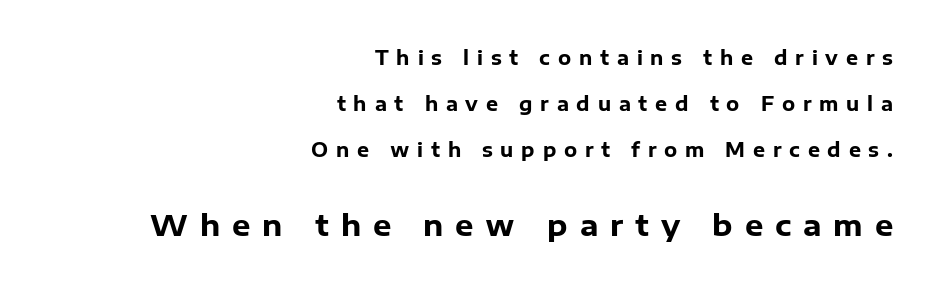
Q: Is the text bold? A: Yes.
Q: Is the text italic (slanted)? A: No, it is upright.
Q: Is the typeface a serif or a sans-serif typeface? A: Sans-serif.
Q: Is the text underlined? A: No.
Q: How is the paragraph aligned? A: Right-aligned.
Q: Is the spacing between letters normal or unusually wide? A: Unusually wide.
Q: Is the spacing between lines tight, normal or loose? A: Loose.
Q: Which block of text is set in a larger size, the first (top) or the second (bottom)? A: The second (bottom) one.
Q: Width (condensed, normal, or wide)? A: Normal.
Q: Stroke contrast? A: Low.
Q: x-height? A: Medium.
Q: Monospaced? A: No.
